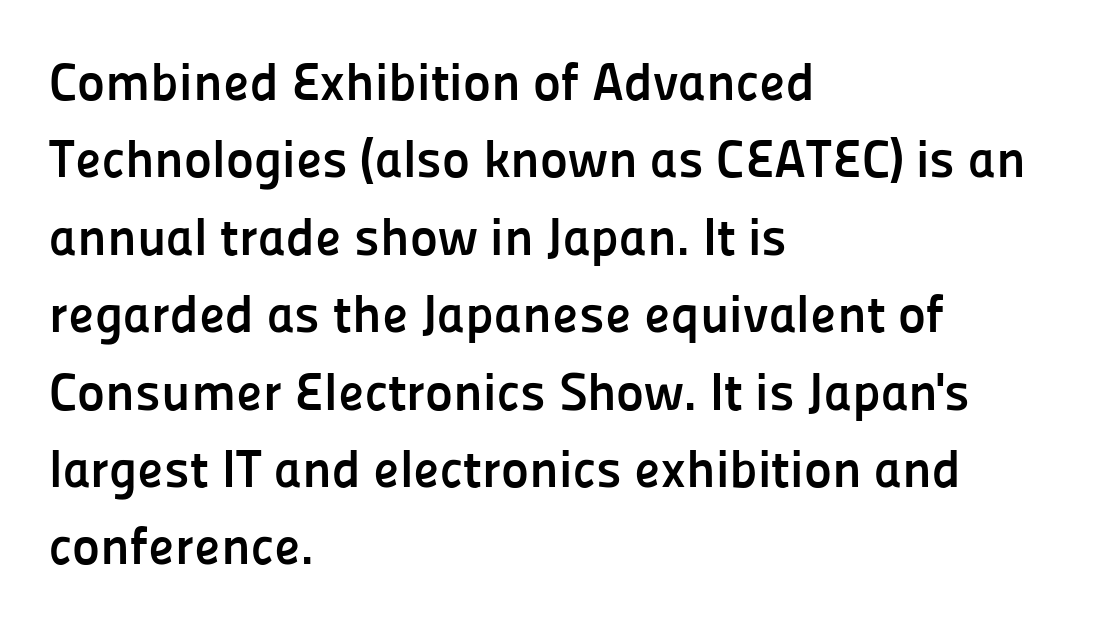
{"serif": "no", "italic": "no", "bold": "yes", "weight": "semibold", "width": "normal", "stroke_contrast": "low", "x_height": "medium", "monospaced": "no", "underline": "no", "align": "left", "line_spacing": "normal", "line_spacing_ratio": 1.46, "letter_spacing": "normal", "letter_spacing_em": 0.0, "glyph_px": 53}
